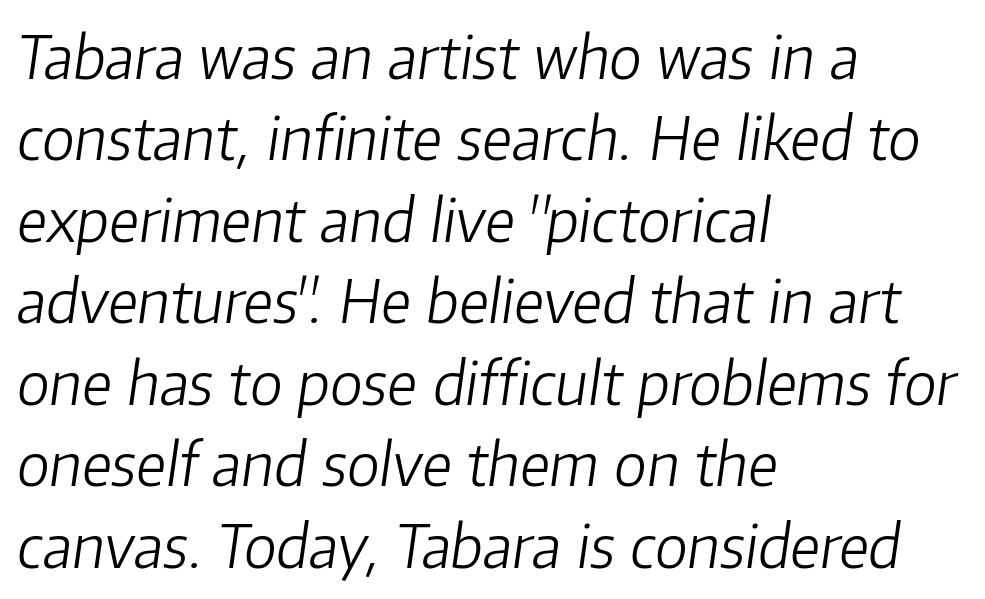
The foot of each line stays bare and open. No chunkiness to these letters — they're not bold. You could not count columns in this text — the font is proportionally spaced. Whoever set this chose a conventional vertical rhythm. In terms of letterspacing, this is plain default setting.
